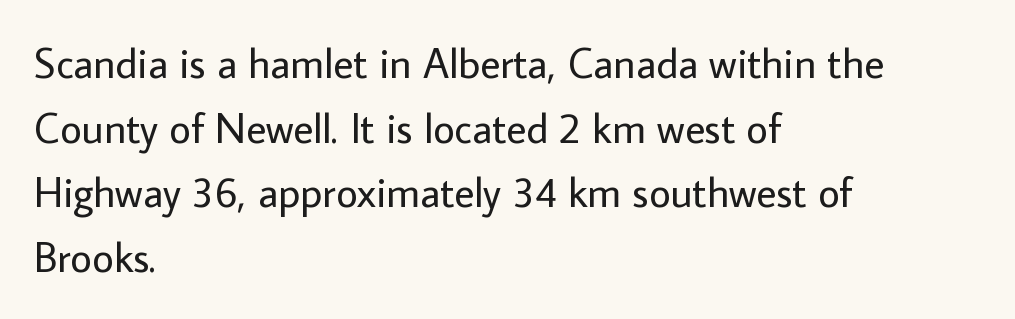
When letters stand straight like this, we call the style roman or upright. Teacher's note: observe the even left margin — that is flush-left alignment. The line-height multiplier appears to be the usual default. The passage shown is not underscored anywhere.
